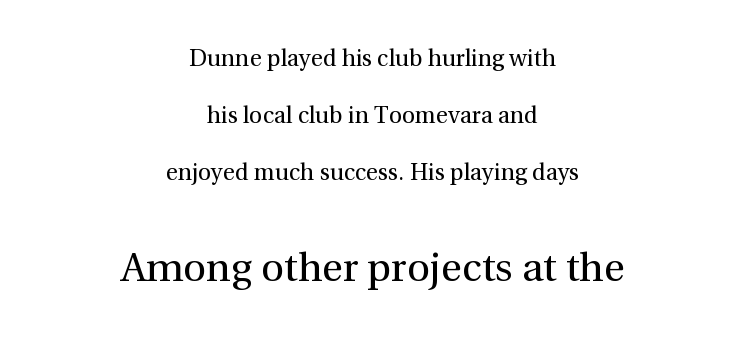
The image shows 40 px regular-weight serif type, upright; set centered, loose line spacing (2.48x), normal letter spacing, not underlined; the second (bottom) block is 1.74x larger; a medium x-height.
